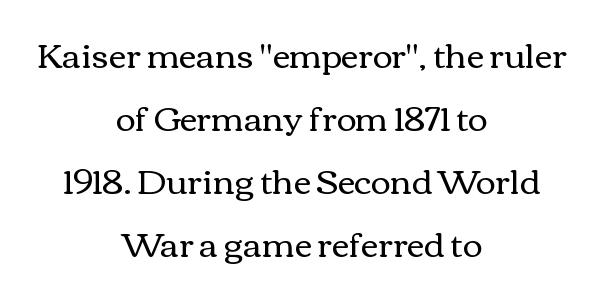
{"italic": "no", "bold": "no", "weight": "regular", "width": "wide", "stroke_contrast": "medium", "x_height": "medium", "monospaced": "no", "underline": "no", "align": "center", "line_spacing_ratio": 1.85, "letter_spacing": "normal", "letter_spacing_em": 0.0, "glyph_px": 34}
